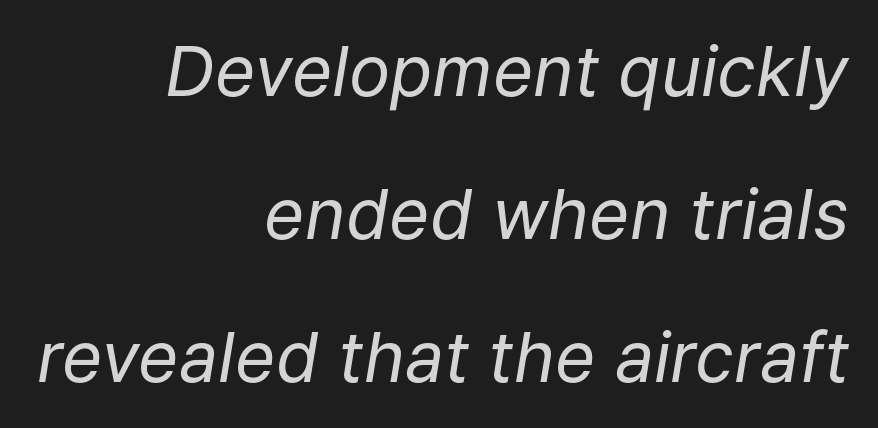
The image shows 69 px regular-weight type, italic (leaning right); set right-aligned, loose line spacing (2.07x), normal letter spacing, not underlined; low stroke contrast and a medium x-height.
